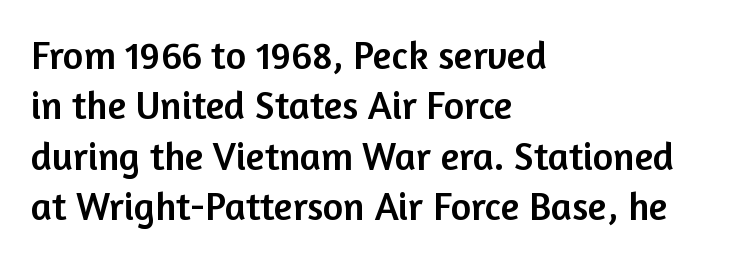
Q: Is the text italic (slanted)? A: No, it is upright.
Q: Is the typeface a serif or a sans-serif typeface? A: Sans-serif.
Q: Is the text underlined? A: No.
Q: How is the paragraph aligned? A: Left-aligned.
Q: Is the spacing between letters normal or unusually wide? A: Normal.
Q: Is the spacing between lines tight, normal or loose? A: Normal.
Q: Width (condensed, normal, or wide)? A: Normal.
Q: Stroke contrast? A: Low.
Q: x-height? A: Medium.
Q: Monospaced? A: No.
